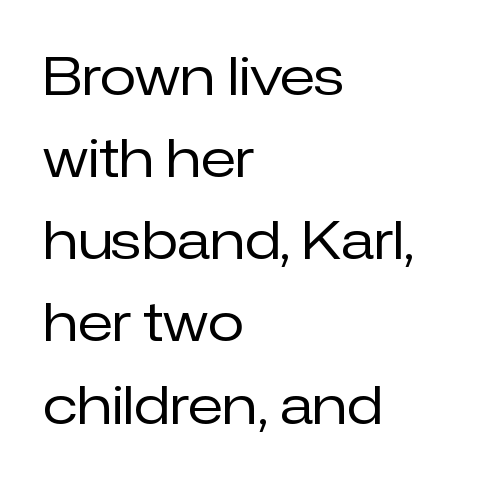
Tracking value appears to be zero — textbook default spacing. The passage shown is not underscored anywhere. Regarding serifs, this sample does without them. Line beginnings align vertically; line endings do not. The face looks like a standard text weight, possibly lighter.
